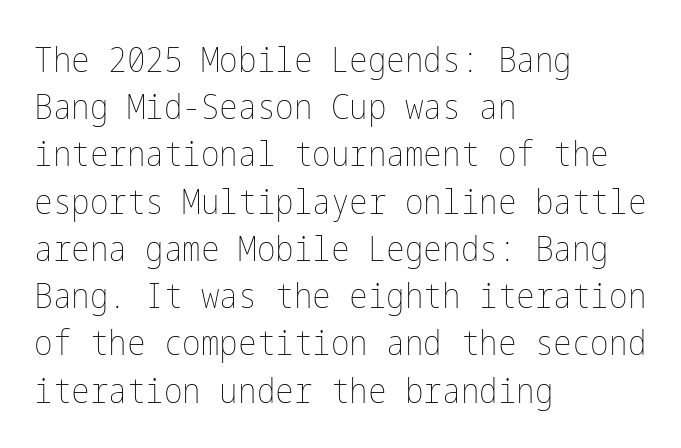
The image shows 35 px thin, condensed type, upright; set left-aligned, normal line spacing (1.35x), normal letter spacing, not underlined; low stroke contrast and a medium x-height.
